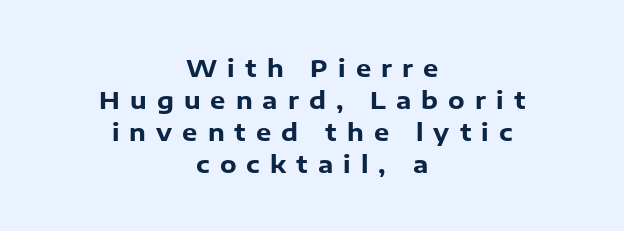
Line starts and ends both wander, symmetrically. Rule under the text: the space is simply empty. Ascenders rise straight up at ninety degrees. Display-style spreading of the glyphs; the letterfit is very open. Line spacing here is normal. The face used here has the dense, thick strokes of a bold.
